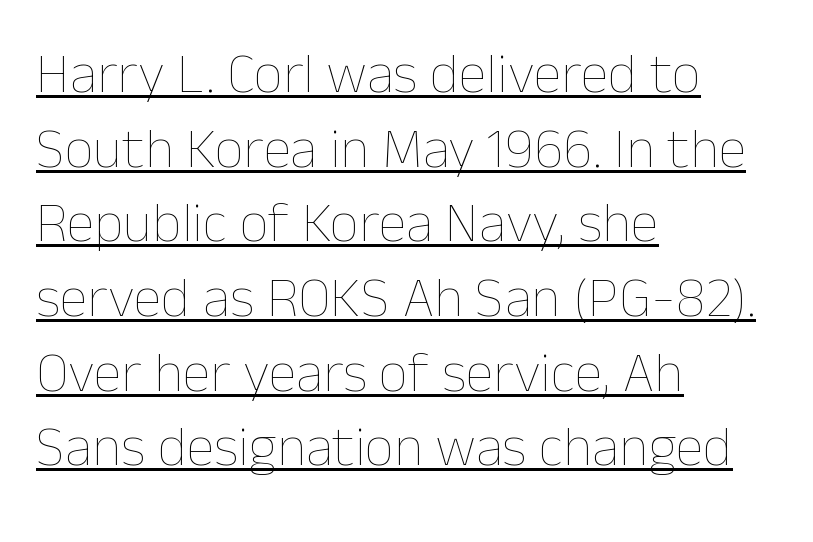
Q: Is the text bold? A: No.
Q: Is the text italic (slanted)? A: No, it is upright.
Q: Is the text underlined? A: Yes.
Q: How is the paragraph aligned? A: Left-aligned.
Q: Is the spacing between letters normal or unusually wide? A: Normal.
Q: Is the spacing between lines tight, normal or loose? A: Normal.
Q: Width (condensed, normal, or wide)? A: Normal.
Q: Stroke contrast? A: Low.
Q: x-height? A: Medium.
Q: Monospaced? A: No.
